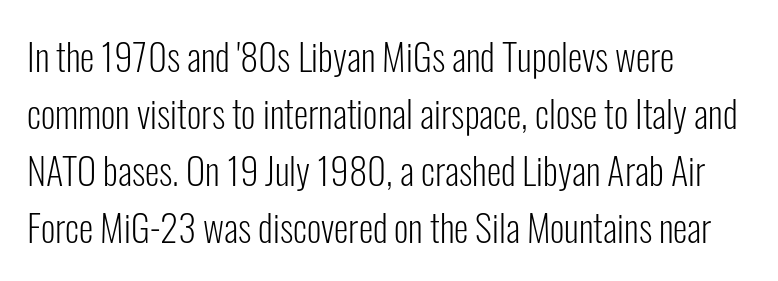
The cut favours lightness, reaching ordinary text weight at its darkest. The letterforms sit shoulder to shoulder at normal distance. Students, observe: this is what conventionally led text looks like. Words float on clear page, feet unadorned.
